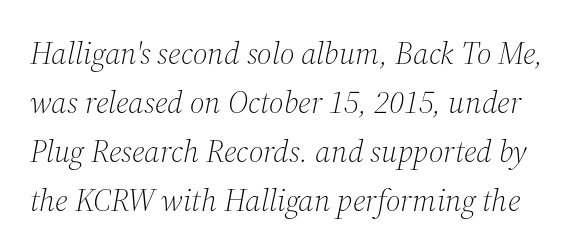
Q: Is the text bold? A: No.
Q: Is the text italic (slanted)? A: Yes, it leans right by about 12 degrees.
Q: Is the typeface a serif or a sans-serif typeface? A: Serif.
Q: Is the text underlined? A: No.
Q: Is the spacing between letters normal or unusually wide? A: Normal.
Q: Is the spacing between lines tight, normal or loose? A: Normal.
Q: Width (condensed, normal, or wide)? A: Normal.
Q: Stroke contrast? A: Medium.
Q: x-height? A: Medium.
Q: Monospaced? A: No.
